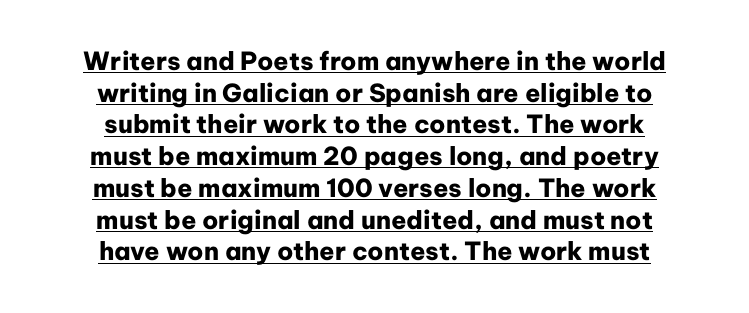
Regarding leading, the lines here are spaced in the standard way. The typography opts for an upright posture over an oblique one. As a designer I'd log this as weight 700, bold. Like a heading marked for emphasis, these lines bear an underscore.
